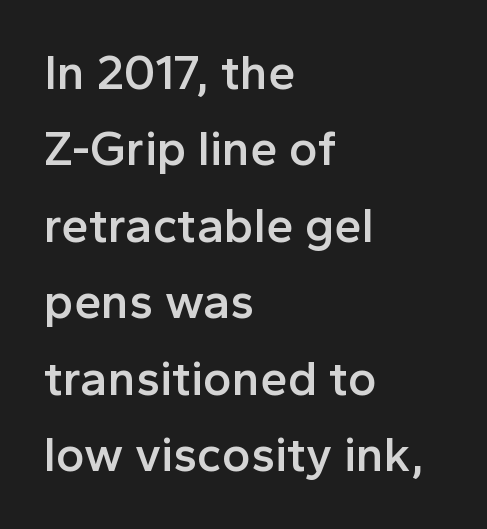
The image shows 49 px semibold sans-serif type, upright; set left-aligned, normal line spacing (1.56x), normal letter spacing, not underlined; a medium x-height.
